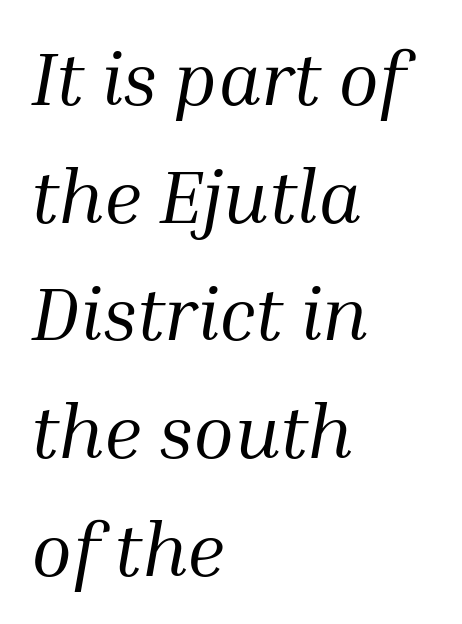
Underline: absent. Teacher's note: observe the even left margin — that is flush-left alignment. Leading: standard. A typesetter would call this proportional, since set widths differ per character. Little horizontal feet cap the strokes, marking this as serif type.
